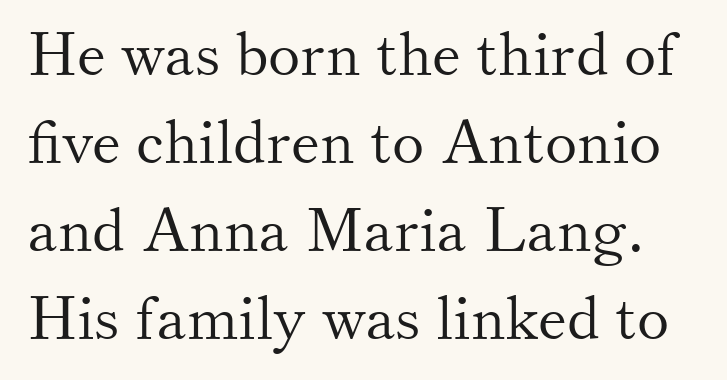
The image shows 61 px light serif type, upright; set normal line spacing (1.44x), normal letter spacing, not underlined; medium stroke contrast and a small x-height.
